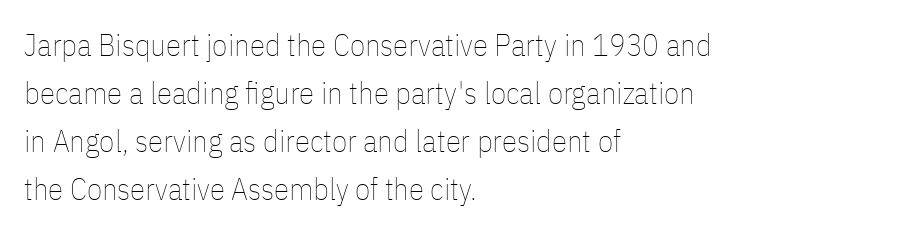
Q: Is the text bold? A: No.
Q: Is the text italic (slanted)? A: No, it is upright.
Q: Is the text underlined? A: No.
Q: How is the paragraph aligned? A: Left-aligned.
Q: Is the spacing between letters normal or unusually wide? A: Normal.
Q: Is the spacing between lines tight, normal or loose? A: Normal.
Q: Width (condensed, normal, or wide)? A: Condensed.
Q: Stroke contrast? A: Low.
Q: x-height? A: Medium.
Q: Monospaced? A: No.
